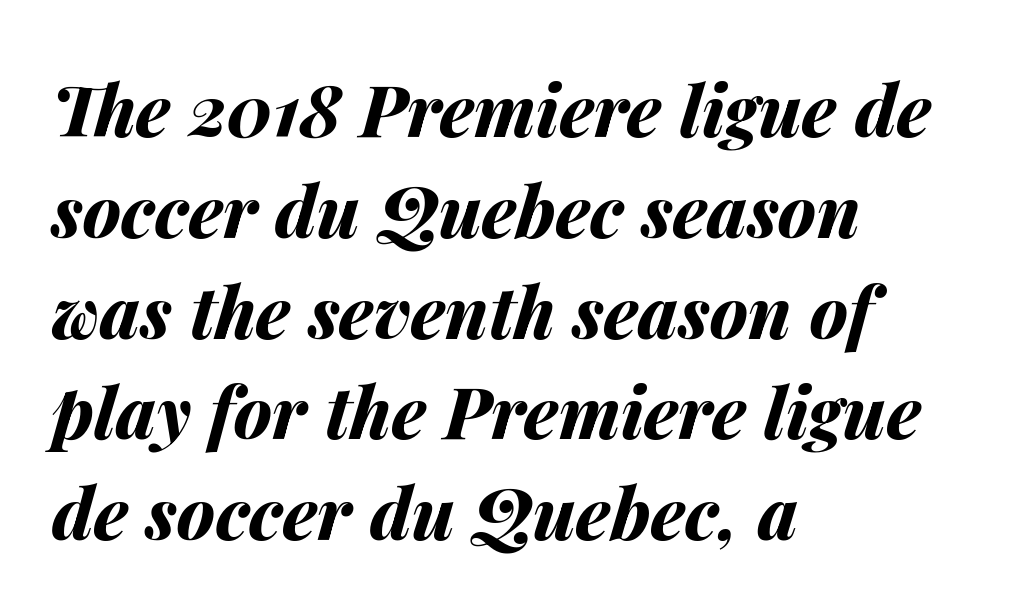
The image shows 71 px bold type, italic (leaning right); set left-aligned, normal line spacing (1.42x), normal letter spacing, not underlined; medium stroke contrast and a medium x-height.
